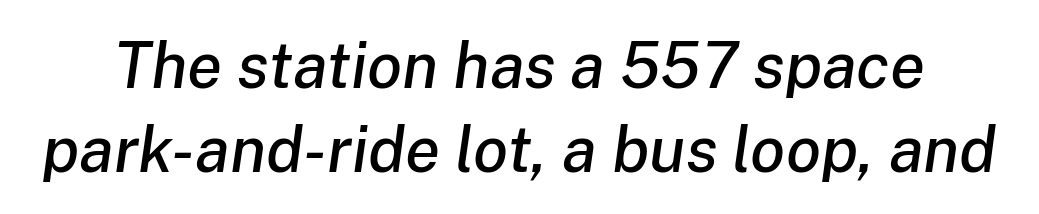
Q: Is the text italic (slanted)? A: Yes, it leans right by about 8 degrees.
Q: Is the text underlined? A: No.
Q: Is the spacing between letters normal or unusually wide? A: Normal.
Q: Is the spacing between lines tight, normal or loose? A: Normal.
Q: Width (condensed, normal, or wide)? A: Normal.
Q: Stroke contrast? A: Low.
Q: x-height? A: Medium.
Q: Monospaced? A: No.
